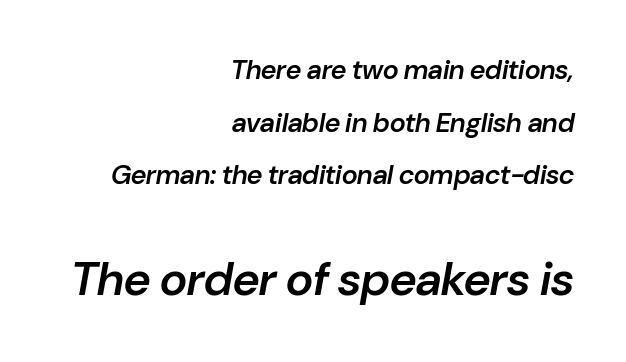
Note the varied advance widths — an 'i' is clearly narrower than an 'm'. Compared with a flush-left layout, this one pins lines to the opposite, right side. The block sitting lower on the canvas is the one with enlarged characters. Strokes here are thickened, but only to semibold level. Interline gaps are noticeably wide in this sample. The zone under the glyphs is completely vacant.
